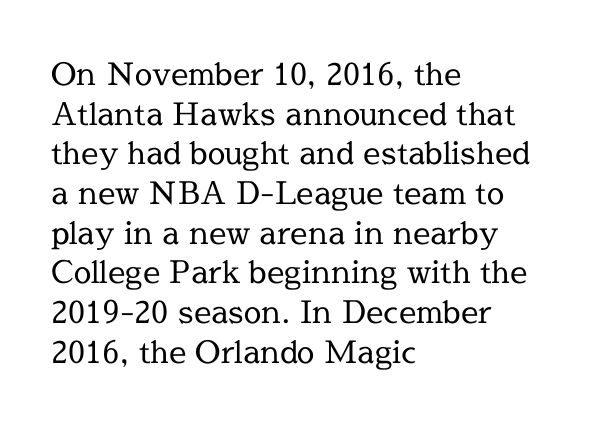
Q: Is the text bold? A: No.
Q: Is the text italic (slanted)? A: No, it is upright.
Q: Is the typeface a serif or a sans-serif typeface? A: Serif.
Q: Is the text underlined? A: No.
Q: How is the paragraph aligned? A: Left-aligned.
Q: Is the spacing between letters normal or unusually wide? A: Normal.
Q: Is the spacing between lines tight, normal or loose? A: Normal.
Q: Width (condensed, normal, or wide)? A: Normal.
Q: x-height? A: Medium.
Q: Monospaced? A: No.
